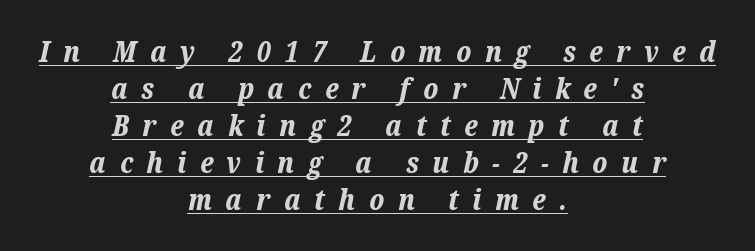
Q: Is the text bold? A: Yes.
Q: Is the text italic (slanted)? A: Yes, it leans right by about 12 degrees.
Q: Is the text underlined? A: Yes.
Q: How is the paragraph aligned? A: Centered.
Q: Is the spacing between letters normal or unusually wide? A: Unusually wide.
Q: Is the spacing between lines tight, normal or loose? A: Normal.
Q: Width (condensed, normal, or wide)? A: Normal.
Q: Stroke contrast? A: Low.
Q: x-height? A: Medium.
Q: Monospaced? A: No.
